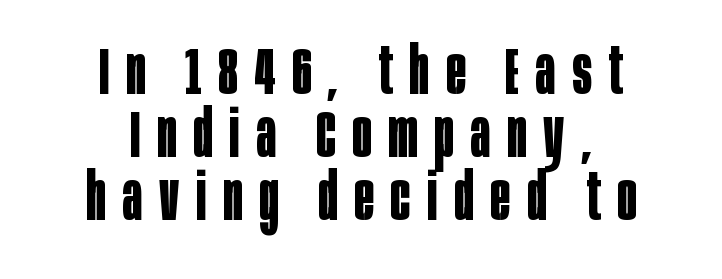
The image shows 65 px bold, condensed sans-serif type, upright; set centered, tight line spacing (0.97x), unusually wide letter spacing (+0.26 em), not underlined; low stroke contrast and a large x-height.
